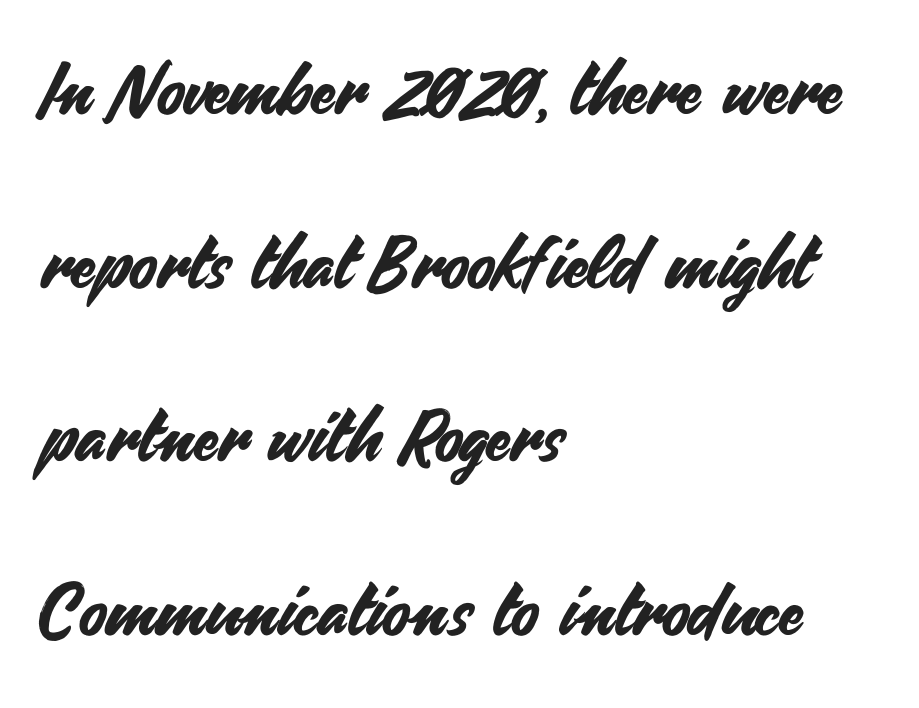
The baseline area is clear. There is no visible air inserted between adjacent glyphs. Every row of glyphs begins at an identical x-position on the left. The rendering uses a large line-height, opening up the rows. No feet cap the strokes, marking this as sans-serif type.
